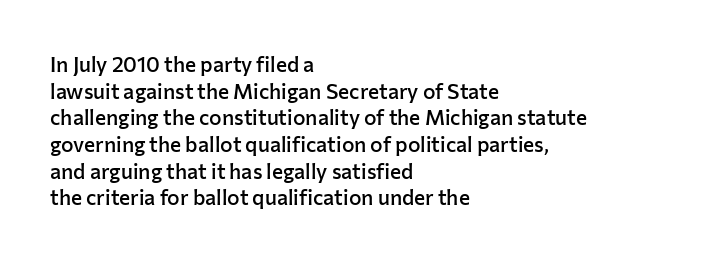
The image shows 21 px text type, upright; set left-aligned, normal line spacing (1.27x), normal letter spacing, not underlined.
